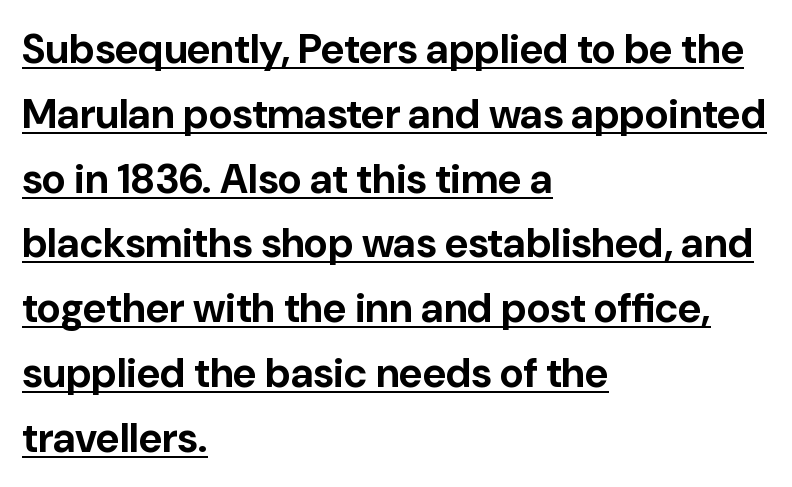
Q: Is the text bold? A: Yes.
Q: Is the text italic (slanted)? A: No, it is upright.
Q: Is the typeface a serif or a sans-serif typeface? A: Sans-serif.
Q: Is the text underlined? A: Yes.
Q: How is the paragraph aligned? A: Left-aligned.
Q: Is the spacing between letters normal or unusually wide? A: Normal.
Q: Is the spacing between lines tight, normal or loose? A: Normal.
Q: Width (condensed, normal, or wide)? A: Normal.
Q: Stroke contrast? A: Low.
Q: x-height? A: Medium.
Q: Monospaced? A: No.
